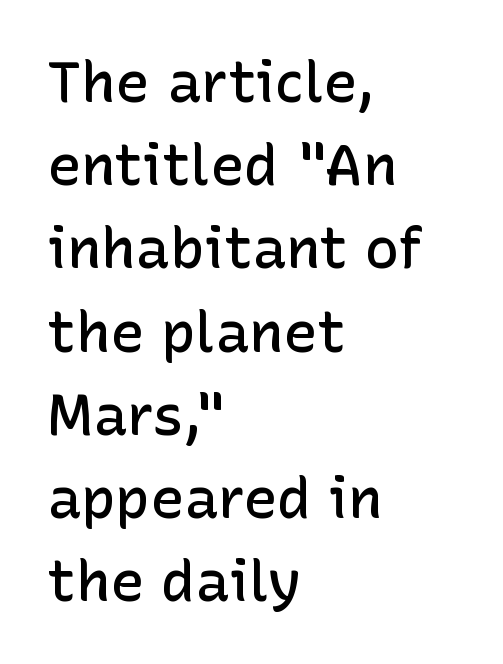
{"serif": "no", "italic": "no", "bold": "semi", "weight": "semibold", "width": "normal", "stroke_contrast": "low", "x_height": "medium", "monospaced": "no", "underline": "no", "align": "left", "line_spacing": "normal", "line_spacing_ratio": 1.46, "letter_spacing": "normal", "letter_spacing_em": 0.0, "glyph_px": 57}
